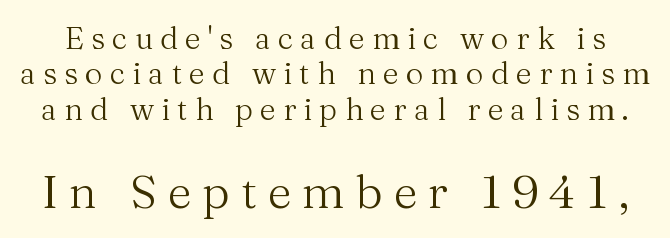
Q: Is the text bold? A: No.
Q: Is the text italic (slanted)? A: No, it is upright.
Q: Is the typeface a serif or a sans-serif typeface? A: Serif.
Q: Is the text underlined? A: No.
Q: Is the spacing between letters normal or unusually wide? A: Unusually wide.
Q: Is the spacing between lines tight, normal or loose? A: Tight.
Q: Which block of text is set in a larger size, the first (top) or the second (bottom)? A: The second (bottom) one.
Q: Width (condensed, normal, or wide)? A: Normal.
Q: Stroke contrast? A: Medium.
Q: x-height? A: Medium.
Q: Monospaced? A: No.
